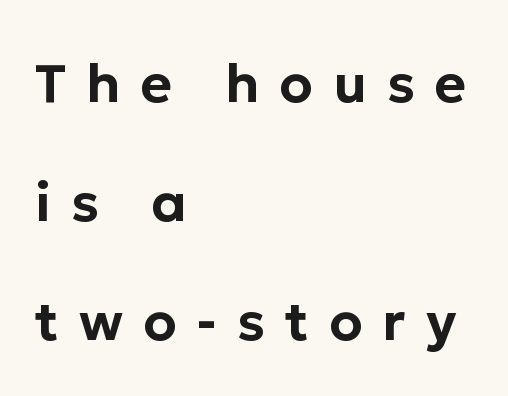
The setting favours the left margin, as ordinary paragraphs usually do. How are the letters spaced? Widely, with obvious added tracking. Descender tails drop into unmarked territory. Designer's note — italics off, roman on.
